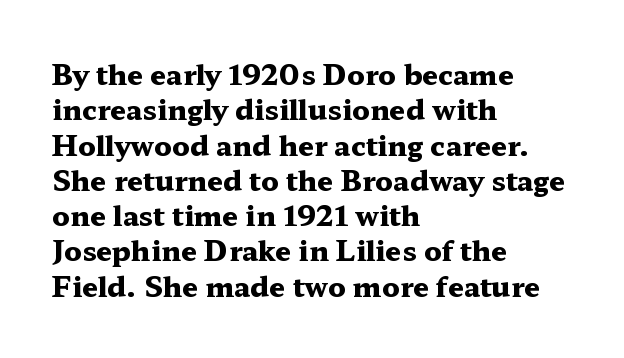
{"serif": "yes", "italic": "no", "bold": "yes", "weight": "heavy", "width": "wide", "stroke_contrast": "medium", "x_height": "medium", "monospaced": "no", "underline": "no", "align": "left", "line_spacing": "normal", "line_spacing_ratio": 1.26, "letter_spacing": "normal", "letter_spacing_em": 0.0, "glyph_px": 28}
